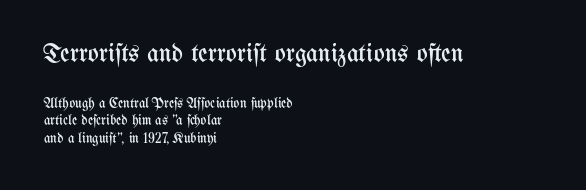
The image shows 26 px text type, upright; set left-aligned, normal line spacing (1.26x), normal letter spacing, not underlined; the first (top) block is 1.86x larger.
